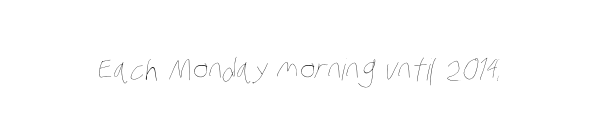
{"bold": "no", "weight": "thin", "width": "condensed", "stroke_contrast": "low", "x_height": "large", "monospaced": "no", "underline": "no", "letter_spacing": "normal", "letter_spacing_em": 0.0, "glyph_px": 30}
